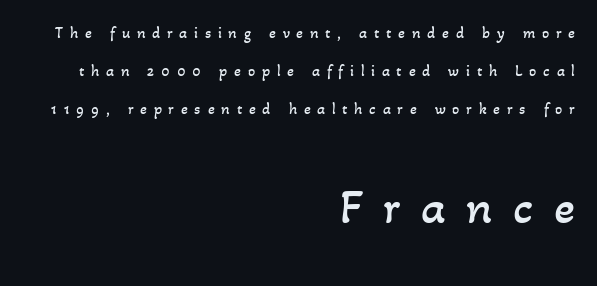
{"bold": "no", "weight": "regular", "width": "normal", "stroke_contrast": "low", "x_height": "small", "monospaced": "no", "underline": "no", "align": "right", "line_spacing": "loose", "line_spacing_ratio": 2.37, "letter_spacing": "wide", "letter_spacing_em": 0.42, "larger_block": "second", "size_ratio": 3.06, "glyph_px": 49}
